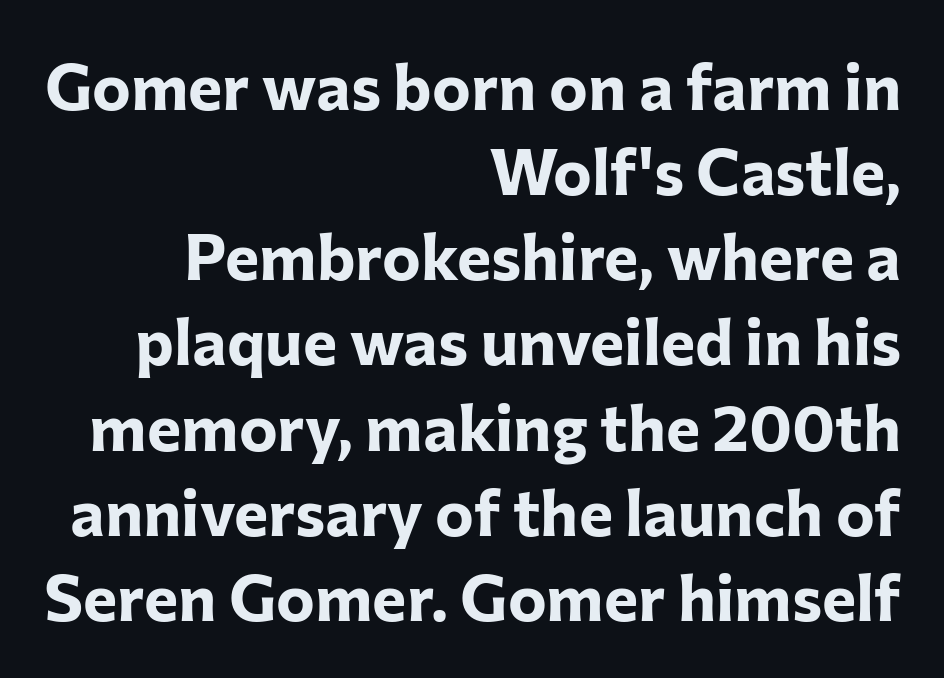
The image shows 65 px bold sans-serif type, upright; set right-aligned, normal line spacing (1.31x), normal letter spacing, not underlined; low stroke contrast and a medium x-height.
